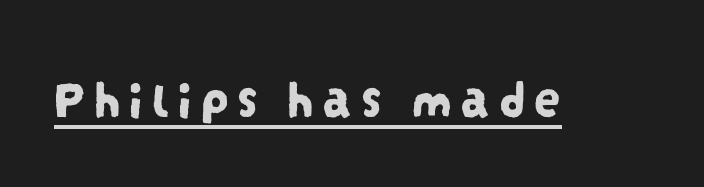
Check where the strokes stop: nothing finishes them off — pure sans. Has an underline been added? It has. The passage shown is typed in a proportional face where columns would drift.
